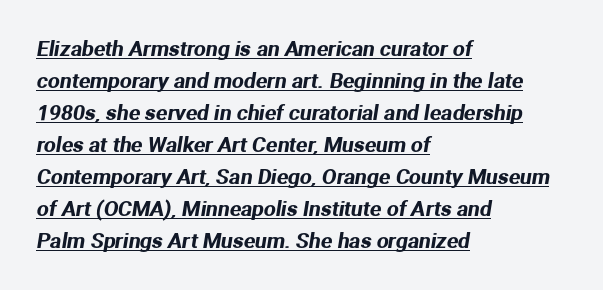
Q: Is the text underlined? A: Yes.
Q: How is the paragraph aligned? A: Left-aligned.
Q: Is the spacing between letters normal or unusually wide? A: Normal.
Q: Is the spacing between lines tight, normal or loose? A: Normal.
